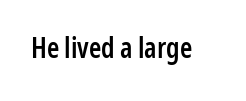
The passage shown is typed in a proportional face where columns would drift. Posture: straight, roman, zero tilt. Regarding serifs, this sample does without them. The glyphs have the mass of a demibold cut, below bold. Standard letterfit; no display-style spreading of the glyphs. The passage shown is not underscored anywhere.
